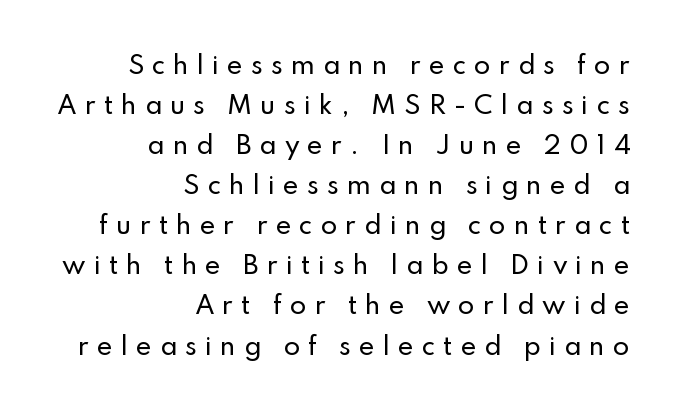
This block has exactly the height ordinary leading produces. One-word summary of the alignment: right. Rendered with straight, roman letterforms. The words here are not underlined. You could only call the tracking loose — the letters float apart.
